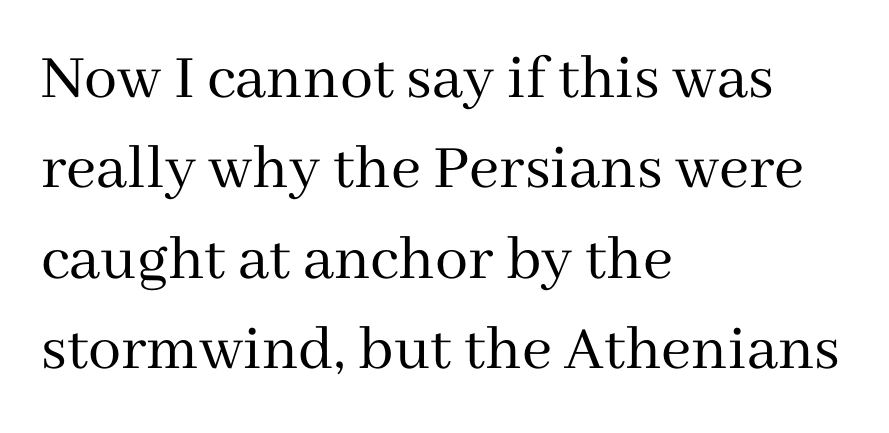
{"serif": "yes", "italic": "no", "bold": "no", "weight": "regular", "width": "normal", "stroke_contrast": "medium", "x_height": "medium", "monospaced": "no", "underline": "no", "align": "left", "line_spacing": "normal", "line_spacing_ratio": 1.37, "letter_spacing": "normal", "letter_spacing_em": 0.0, "glyph_px": 66}
